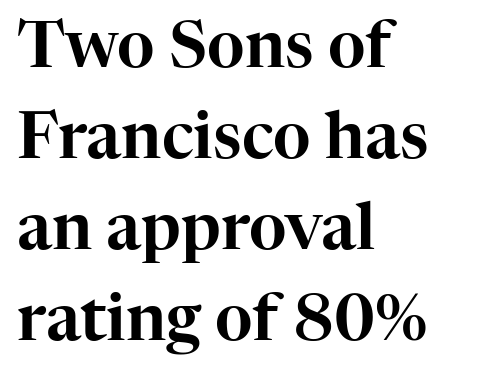
The image shows 64 px serif type, upright; set left-aligned, normal line spacing (1.42x), normal letter spacing, not underlined; high stroke contrast and a medium x-height.
